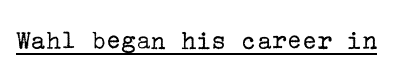
You can tell it's not italic because the verticals are truly vertical. This rendering features underlined lettering. What stands out about the letter spacing? Nothing — it is the standard amount. The face looks like a standard text weight, possibly lighter. Small tapered or slab feet sit at the stroke ends, so this counts as serif.
